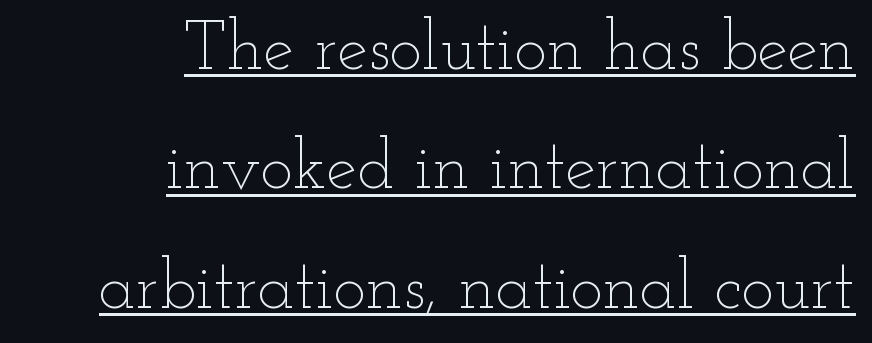
The image shows 69 px thin, wide type, upright; set right-aligned, line spacing 1.73x, normal letter spacing, underlined; low stroke contrast and a small x-height.
